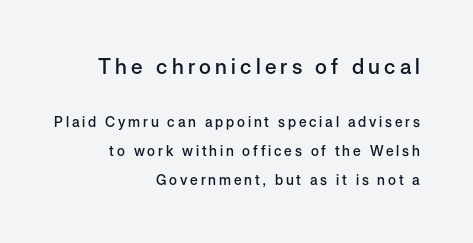
Leftover space on each line is placed entirely before the opening word. When letters stand straight like this, we call the style roman or upright. How heavy is the stroke? Medium-heavy — a semibold, shy of bold. This rendering features lettering with no underline.
